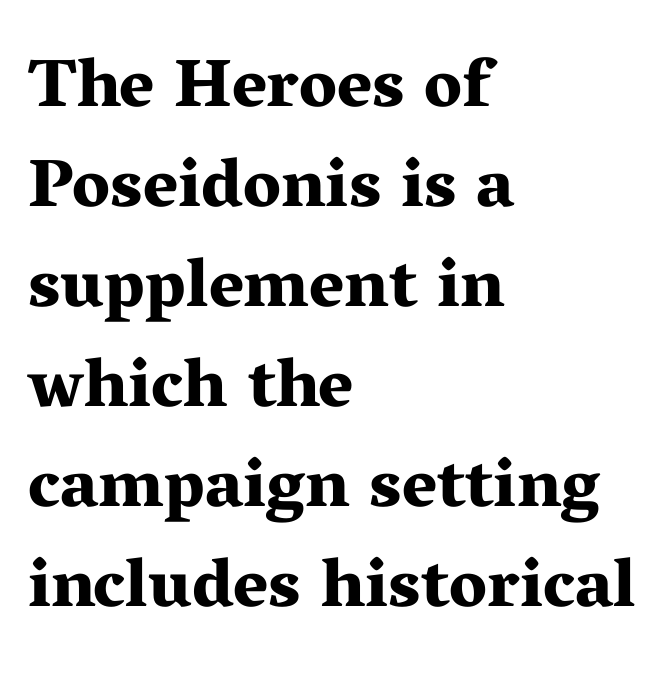
Note the varied advance widths — an 'i' is clearly narrower than an 'm'. Reading down the column, the eye jumps a familiar distance to each next line. Its strokes are broad and dark, the hallmark of bold type. Every row of glyphs begins at an identical x-position on the left. Notice how the stems are strictly vertical — no italics here.
